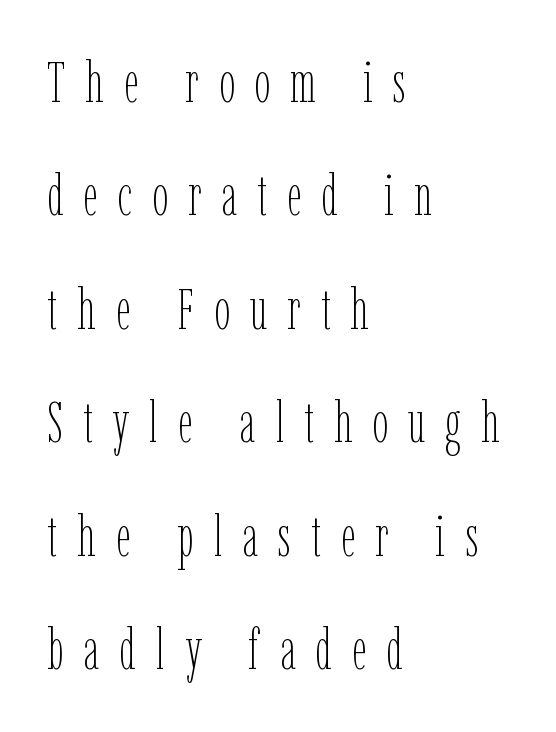
{"italic": "no", "bold": "no", "weight": "thin", "width": "condensed", "stroke_contrast": "low", "x_height": "medium", "monospaced": "no", "underline": "no", "align": "left", "line_spacing": "loose", "line_spacing_ratio": 1.99, "letter_spacing": "wide", "letter_spacing_em": 0.35, "glyph_px": 57}
